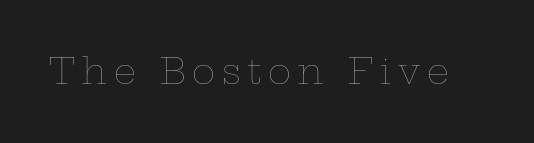
This sample uses an upright cut, with every glyph sitting square on the baseline. Think of a printed novel: that variable character pitch is what you see here. Compared with a typical body face, this is equally light or lighter still. The specimen omits any rule beneath the text block's lines.
